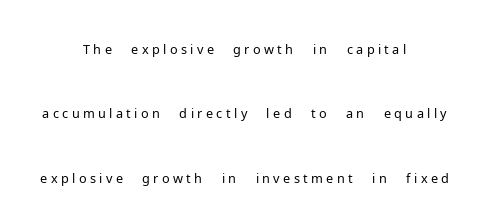
Plain, unruled lines of type. Upright lettering throughout. The characters are drawn with everyday or finer stroke widths. Vertical spacing — loose.
